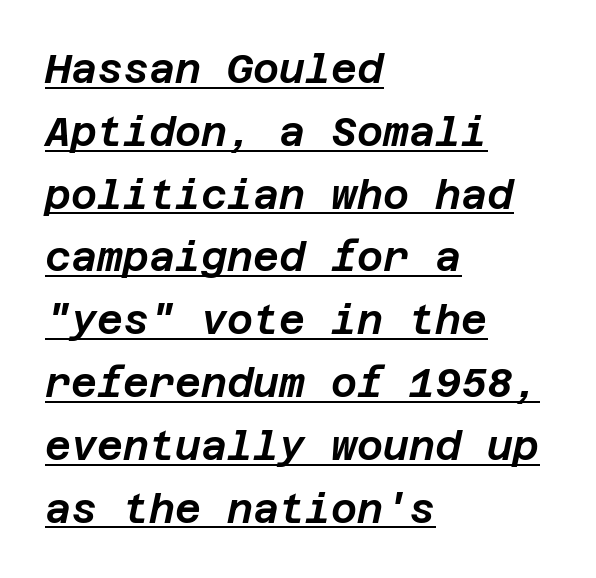
{"italic": "yes", "lean": "right", "slant_degrees": 12, "width": "normal", "stroke_contrast": "low", "x_height": "large", "underline": "yes", "align": "left", "line_spacing": "normal", "line_spacing_ratio": 1.57, "letter_spacing": "normal", "letter_spacing_em": 0.0, "glyph_px": 40}
